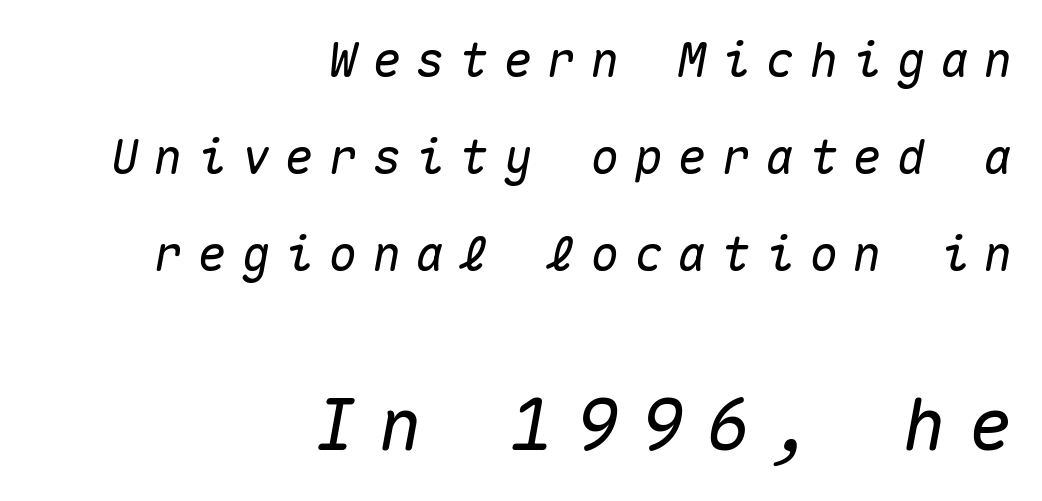
{"italic": "yes", "lean": "right", "slant_degrees": 10, "width": "normal", "stroke_contrast": "medium", "x_height": "medium", "monospaced": "yes", "underline": "no", "align": "right", "line_spacing": "loose", "line_spacing_ratio": 2.02, "letter_spacing": "wide", "letter_spacing_em": 0.31, "larger_block": "second", "size_ratio": 1.5, "glyph_px": 72}
